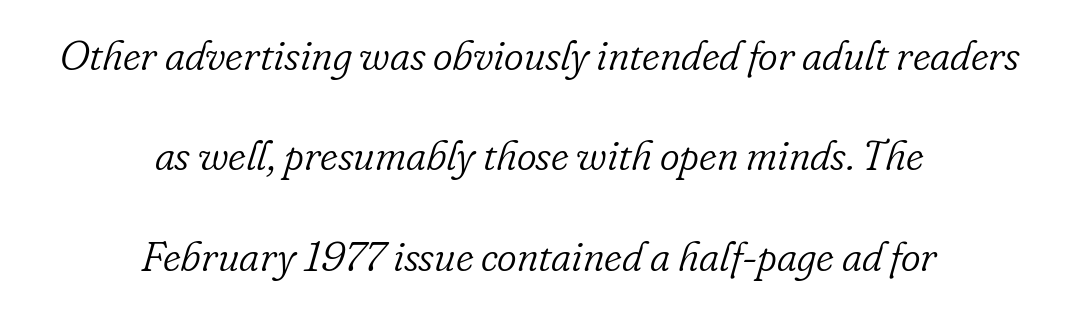
The image shows 42 px light serif type, italic (leaning right); set centered, loose line spacing (2.39x), normal letter spacing, not underlined; low stroke contrast and a small x-height.
